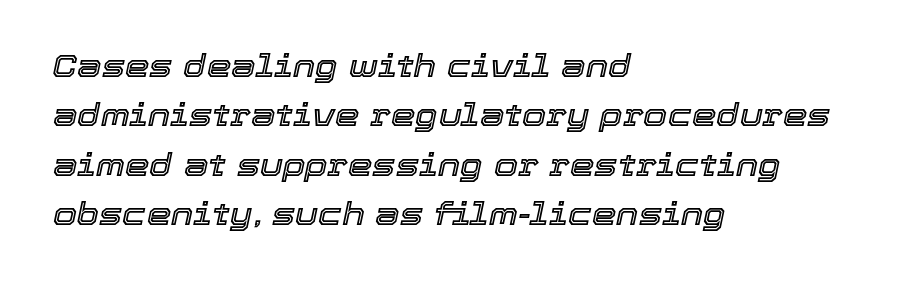
{"italic": "yes", "lean": "right", "slant_degrees": 12, "width": "normal", "x_height": "medium", "monospaced": "no", "underline": "no", "align": "left", "line_spacing": "normal", "line_spacing_ratio": 1.59, "letter_spacing": "normal", "letter_spacing_em": 0.0, "glyph_px": 31}
